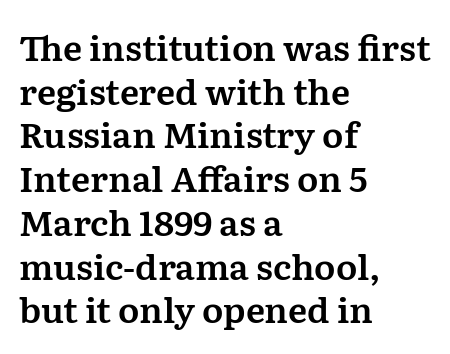
{"serif": "yes", "italic": "no", "width": "normal", "stroke_contrast": "medium", "x_height": "medium", "monospaced": "no", "underline": "no", "align": "left", "line_spacing": "normal", "line_spacing_ratio": 1.25, "letter_spacing": "normal", "letter_spacing_em": 0.0, "glyph_px": 35}
